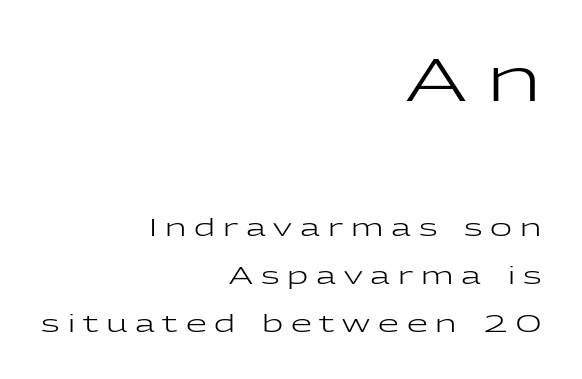
The image shows 61 px regular-weight, wide sans-serif type, upright; set right-aligned, loose line spacing (2.0x), unusually wide letter spacing (+0.33 em), not underlined; the first (top) block is 2.54x larger; low stroke contrast and a medium x-height.
